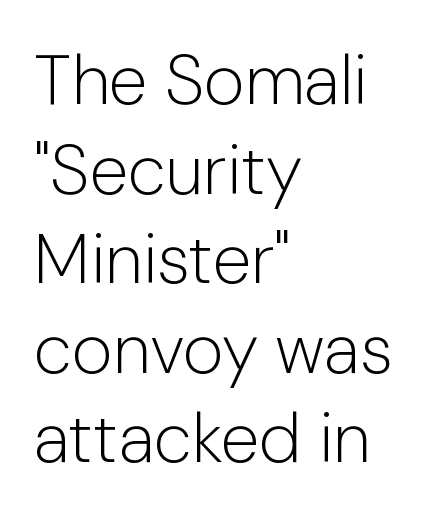
The image shows 70 px light sans-serif type, upright; set left-aligned, normal line spacing (1.28x), normal letter spacing, not underlined; low stroke contrast and a medium x-height.
